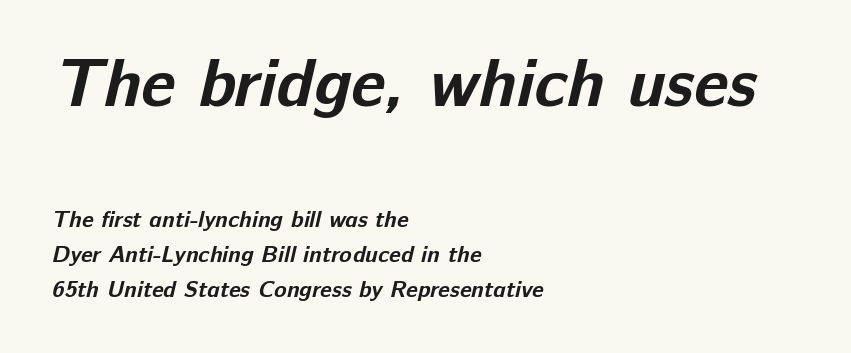
Q: Is the text bold? A: Yes.
Q: Is the typeface a serif or a sans-serif typeface? A: Sans-serif.
Q: Is the text underlined? A: No.
Q: How is the paragraph aligned? A: Left-aligned.
Q: Is the spacing between letters normal or unusually wide? A: Normal.
Q: Is the spacing between lines tight, normal or loose? A: Normal.
Q: Which block of text is set in a larger size, the first (top) or the second (bottom)? A: The first (top) one.
Q: Width (condensed, normal, or wide)? A: Normal.
Q: Stroke contrast? A: Low.
Q: x-height? A: Medium.
Q: Monospaced? A: No.
